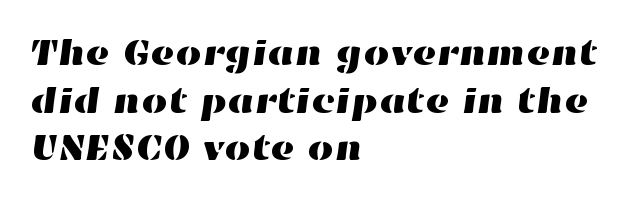
Q: Is the text underlined? A: No.
Q: How is the paragraph aligned? A: Left-aligned.
Q: Is the spacing between letters normal or unusually wide? A: Normal.
Q: Is the spacing between lines tight, normal or loose? A: Normal.
Q: Width (condensed, normal, or wide)? A: Wide.
Q: Stroke contrast? A: High.
Q: x-height? A: Medium.
Q: Monospaced? A: No.
